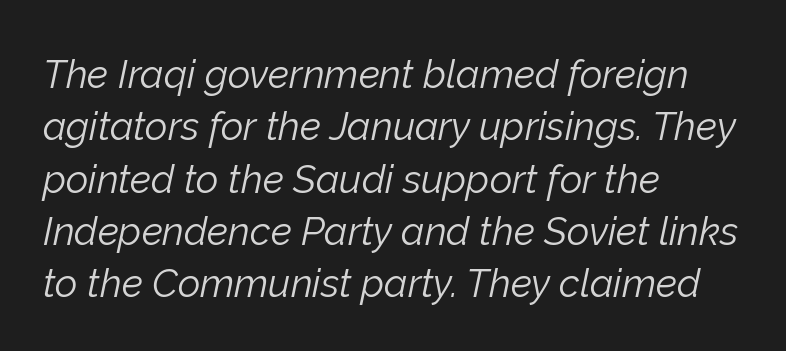
The image shows 39 px light type, italic (leaning right); set left-aligned, normal line spacing (1.34x), normal letter spacing, not underlined; low stroke contrast and a medium x-height.
